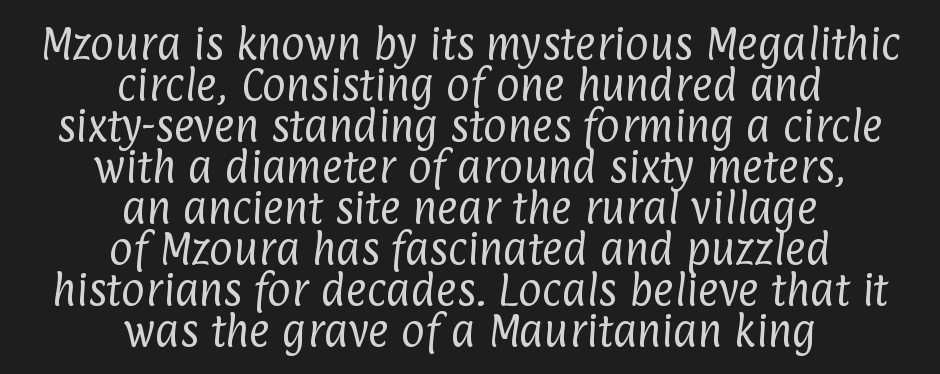
Q: Is the text bold? A: No.
Q: Is the typeface a serif or a sans-serif typeface? A: Sans-serif.
Q: Is the text underlined? A: No.
Q: How is the paragraph aligned? A: Centered.
Q: Is the spacing between letters normal or unusually wide? A: Normal.
Q: Is the spacing between lines tight, normal or loose? A: Tight.
Q: Width (condensed, normal, or wide)? A: Condensed.
Q: Stroke contrast? A: Low.
Q: x-height? A: Medium.
Q: Monospaced? A: No.
